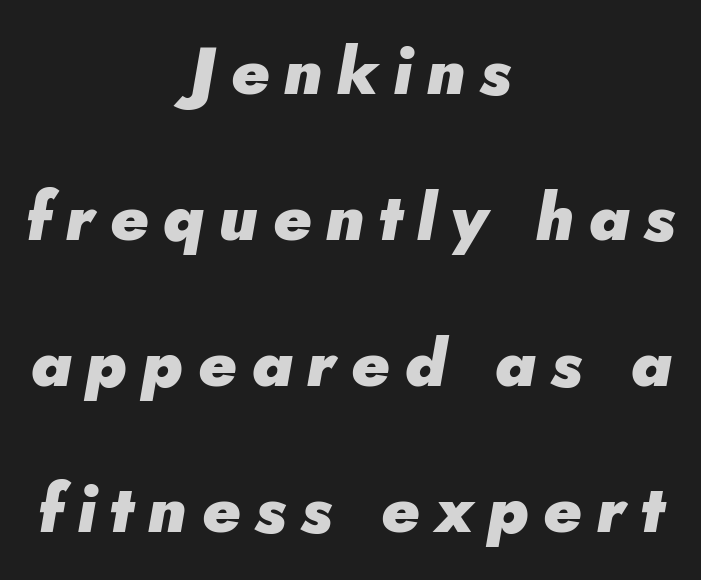
The image shows 66 px heavy type, italic (leaning right); set centered, loose line spacing (2.21x), unusually wide letter spacing (+0.22 em), not underlined; low stroke contrast and a small x-height.
